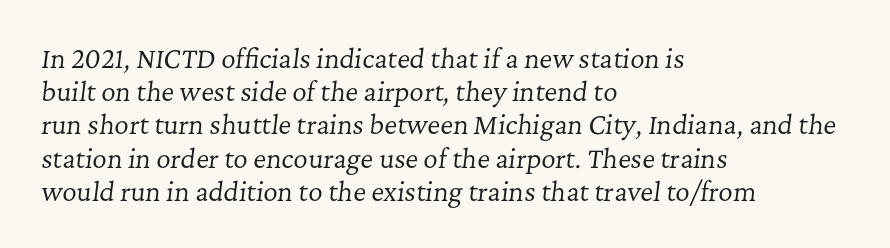
{"italic": "yes", "lean": "right", "slant_degrees": 7, "bold": "no", "underline": "no", "align": "left", "line_spacing": "normal", "line_spacing_ratio": 1.33, "letter_spacing": "normal", "letter_spacing_em": 0.0, "glyph_px": 25}
